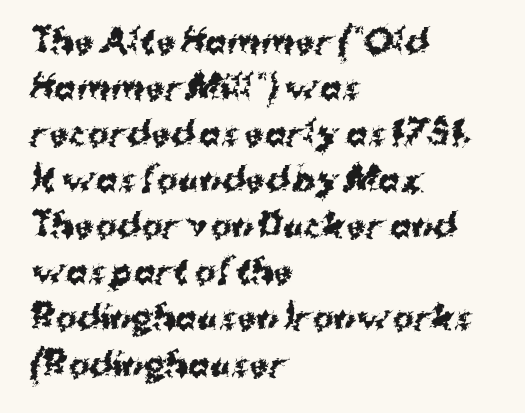
You could not count columns in this text — the font is proportionally spaced. The vertical gap from one line to the next is medium. Any mark beneath the type? The region is blank. The letterforms sit shoulder to shoulder at normal distance. Regarding serifs, this sample does without them. The setting favours the left margin, as ordinary paragraphs usually do.
